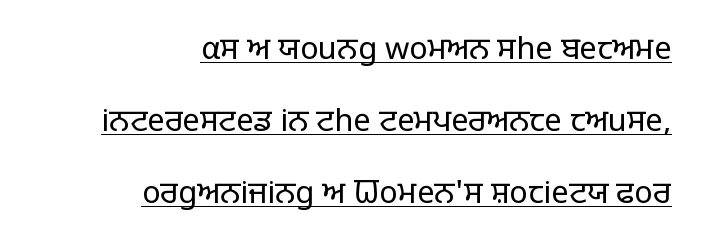
The rendering anchors every line to the right-hand side. Vertical spacing — loose. Style check: upright. Observe the absence of serifs on each vertical stroke in this sample. Students, note that the glyphs here touch the page at normal intervals.
